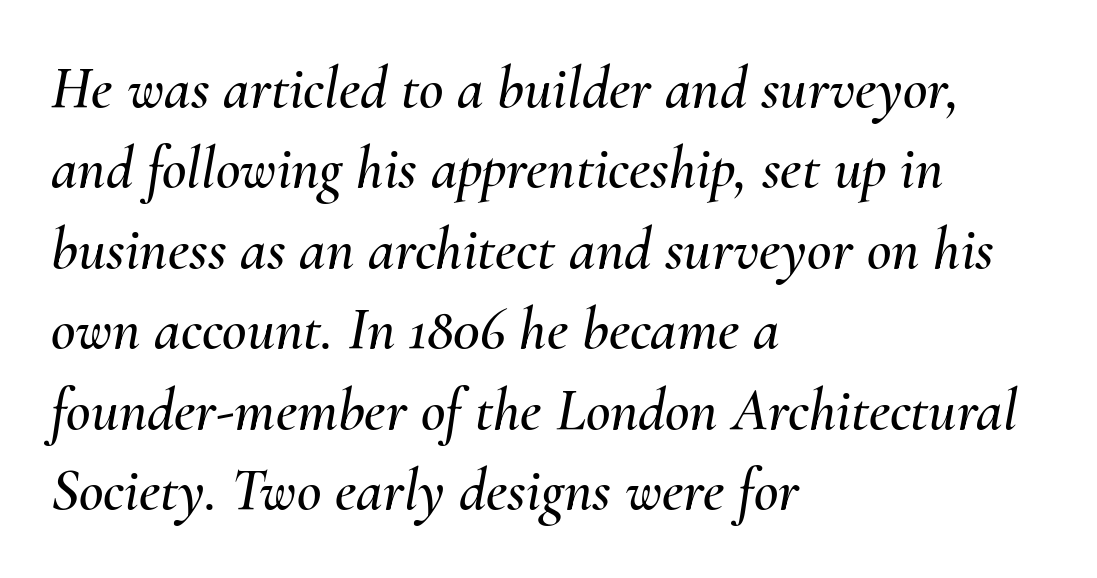
Q: Is the text italic (slanted)? A: Yes, it leans right by about 10 degrees.
Q: Is the text underlined? A: No.
Q: How is the paragraph aligned? A: Left-aligned.
Q: Is the spacing between letters normal or unusually wide? A: Normal.
Q: Is the spacing between lines tight, normal or loose? A: Normal.
Q: Width (condensed, normal, or wide)? A: Normal.
Q: Stroke contrast? A: Medium.
Q: x-height? A: Small.
Q: Monospaced? A: No.
